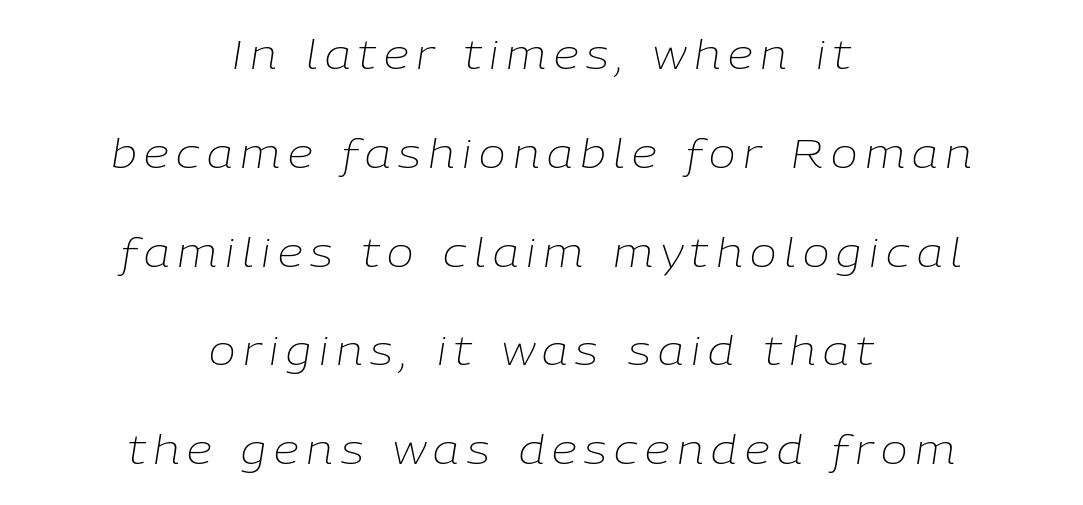
Q: Is the text bold? A: No.
Q: Is the text italic (slanted)? A: Yes, it leans right by about 9 degrees.
Q: Is the text underlined? A: No.
Q: How is the paragraph aligned? A: Centered.
Q: Is the spacing between lines tight, normal or loose? A: Loose.
Q: Width (condensed, normal, or wide)? A: Normal.
Q: Stroke contrast? A: Low.
Q: x-height? A: Medium.
Q: Monospaced? A: No.
